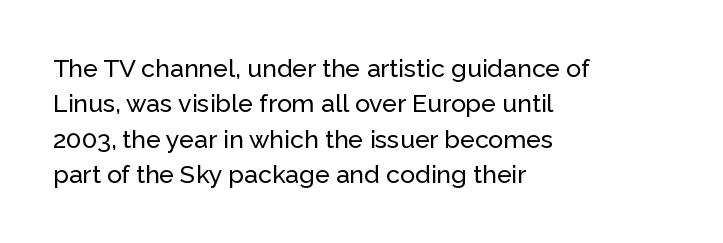
Q: Is the text italic (slanted)? A: No, it is upright.
Q: Is the text underlined? A: No.
Q: How is the paragraph aligned? A: Left-aligned.
Q: Is the spacing between letters normal or unusually wide? A: Normal.
Q: Is the spacing between lines tight, normal or loose? A: Normal.
